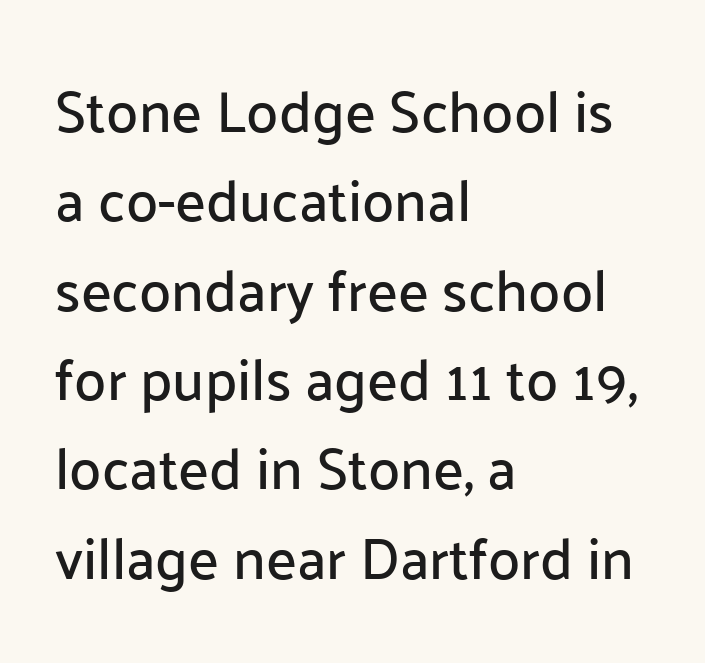
The image shows 58 px sans-serif type, upright; set left-aligned, normal line spacing (1.54x), normal letter spacing, not underlined; low stroke contrast and a medium x-height.
